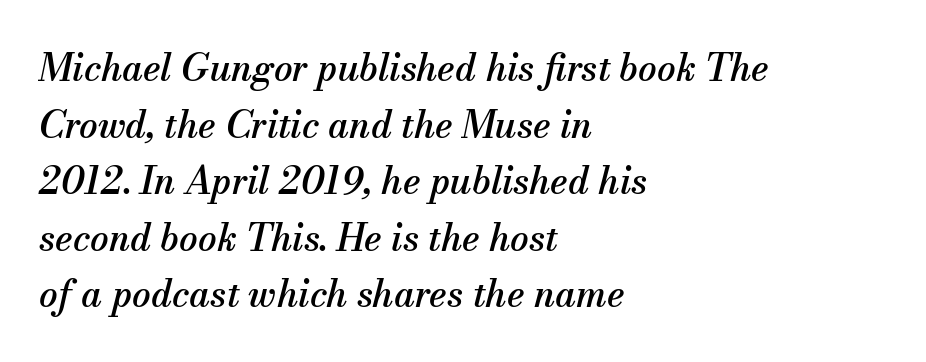
{"serif": "yes", "italic": "yes", "lean": "right", "slant_degrees": 13, "width": "normal", "stroke_contrast": "medium", "x_height": "small", "monospaced": "no", "underline": "no", "align": "left", "line_spacing": "normal", "line_spacing_ratio": 1.53, "letter_spacing": "normal", "letter_spacing_em": 0.0, "glyph_px": 37}
